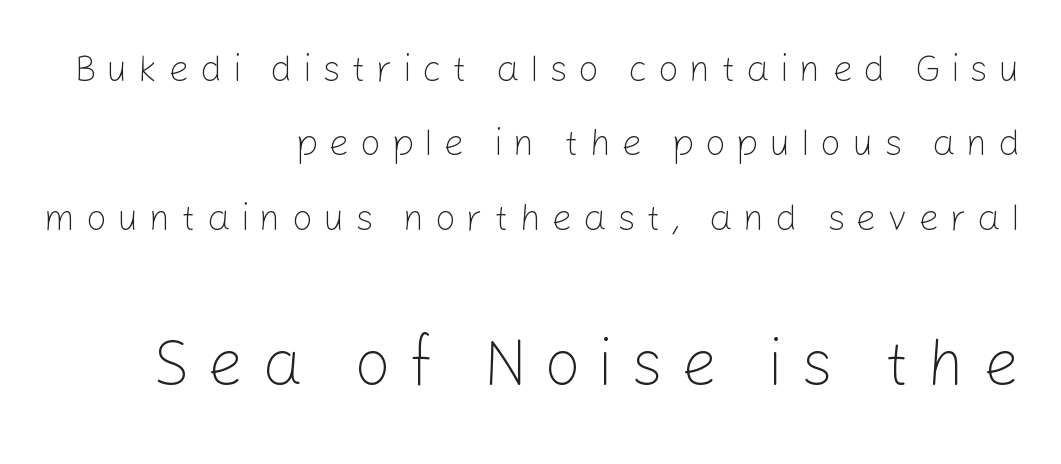
{"serif": "no", "italic": "no", "bold": "no", "weight": "light", "width": "normal", "stroke_contrast": "low", "x_height": "medium", "monospaced": "no", "underline": "no", "align": "right", "line_spacing": "loose", "line_spacing_ratio": 2.01, "letter_spacing": "wide", "letter_spacing_em": 0.28, "larger_block": "second", "size_ratio": 1.73, "glyph_px": 64}
